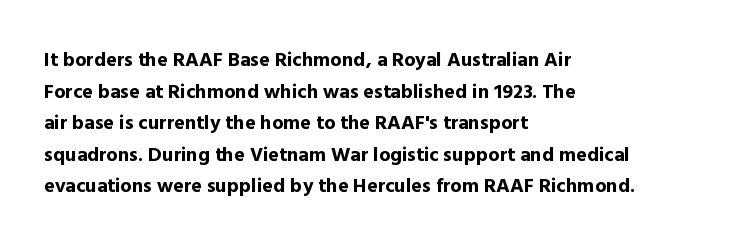
The image shows 20 px bold type, upright; set left-aligned, normal line spacing (1.58x), normal letter spacing, not underlined.
